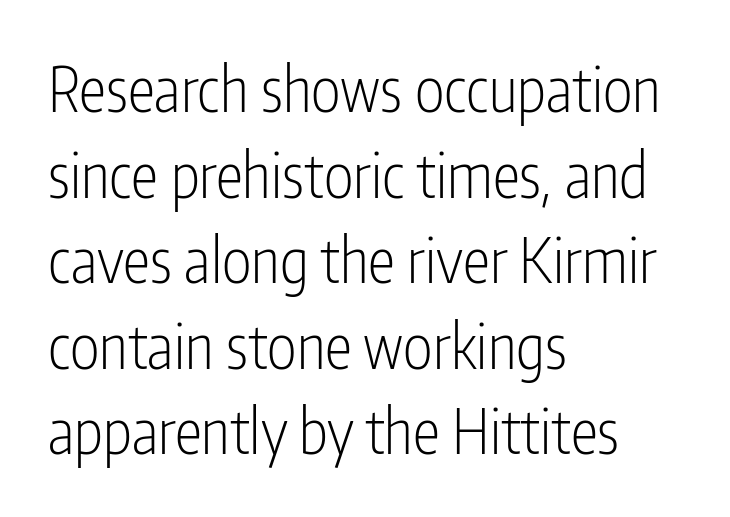
The image shows 62 px light, condensed sans-serif type, upright; set left-aligned, normal line spacing (1.38x), normal letter spacing, not underlined; low stroke contrast and a medium x-height.
